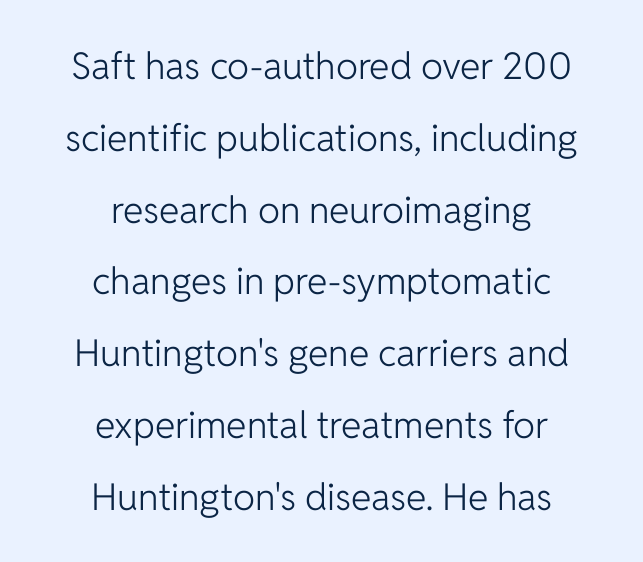
Vertical spacing — loose. Looks like regular typesetting: each glyph gets only the width it needs. Bare-footed words on every line. Italic: no, the glyphs are upright roman. Typographically, this falls in the sans-serif category. Nothing heavy about these letters — not bold at all.
